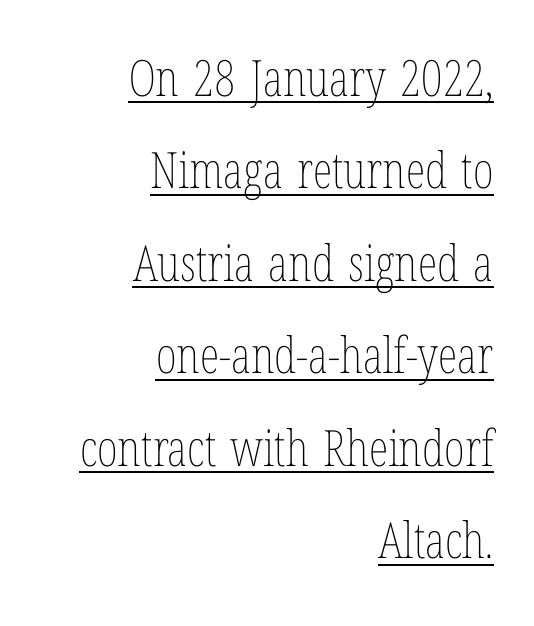
The image shows 50 px thin, condensed type, upright; set right-aligned, line spacing 1.85x, normal letter spacing, underlined; low stroke contrast and a medium x-height.
